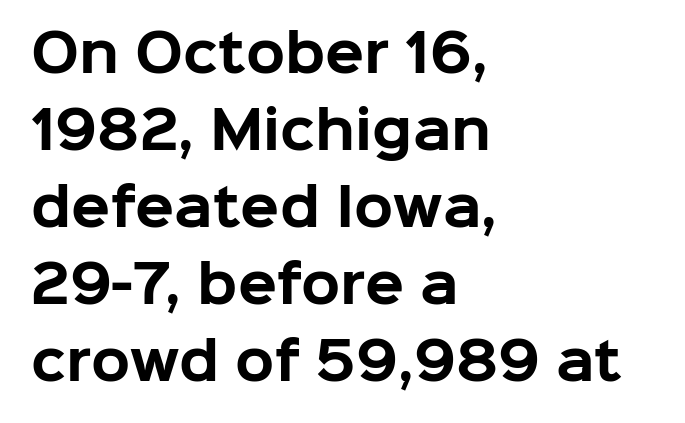
Q: Is the text bold? A: Yes.
Q: Is the text italic (slanted)? A: No, it is upright.
Q: Is the typeface a serif or a sans-serif typeface? A: Sans-serif.
Q: Is the text underlined? A: No.
Q: How is the paragraph aligned? A: Left-aligned.
Q: Is the spacing between letters normal or unusually wide? A: Normal.
Q: Is the spacing between lines tight, normal or loose? A: Normal.
Q: Width (condensed, normal, or wide)? A: Normal.
Q: Stroke contrast? A: Low.
Q: x-height? A: Medium.
Q: Monospaced? A: No.
